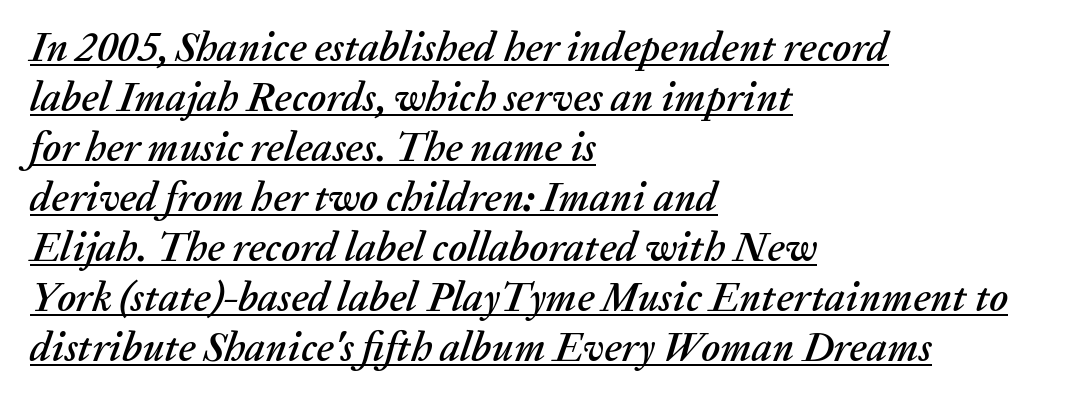
A continuous stroke trails under the words, as in a hyperlink. The letters advance in unequal steps, a hallmark of proportional type. This sample uses plain, unmodified letter spacing. The paragraph shown leans on its left margin. When letters slant like this, we call the style italic.
